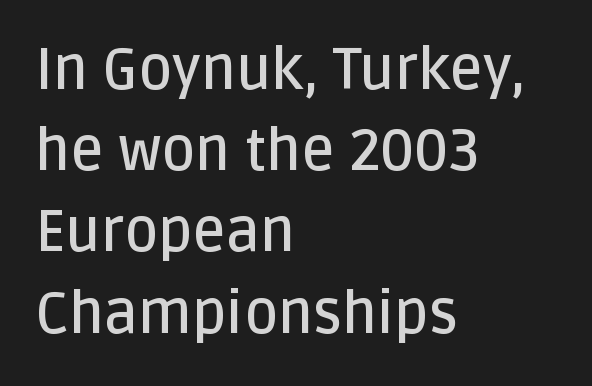
The image shows 58 px semibold sans-serif type, upright; set left-aligned, normal line spacing (1.4x), normal letter spacing, not underlined; low stroke contrast and a large x-height.
